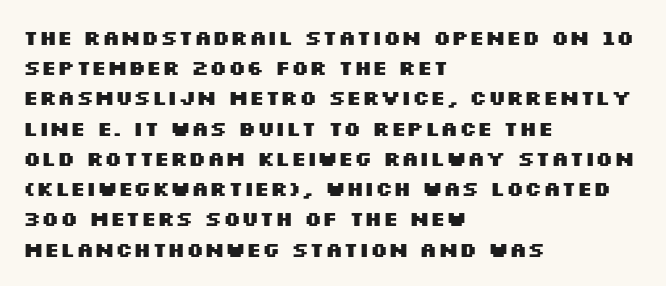
{"italic": "no", "bold": "yes", "underline": "no", "align": "left", "line_spacing": "normal", "line_spacing_ratio": 1.44, "letter_spacing": "normal", "letter_spacing_em": 0.0, "glyph_px": 21}
